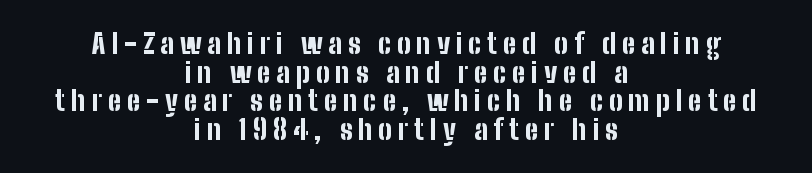
{"italic": "no", "bold": "yes", "underline": "no", "align": "center", "line_spacing": "tight", "line_spacing_ratio": 1.06, "letter_spacing": "wide", "letter_spacing_em": 0.22, "glyph_px": 27}
